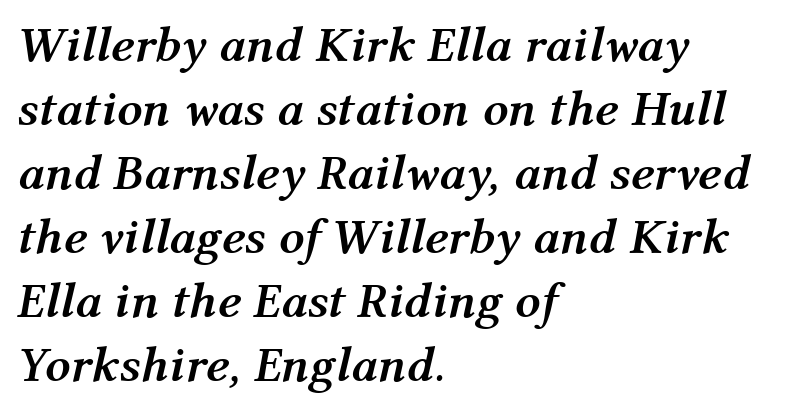
Is the block centered? No — it sits flush against the left margin. In terms of weight, the rendering is a true, heavy bold. If you drew a line through each stem, it would be angled. The tracking reads as untouched default to a designer's eye.
